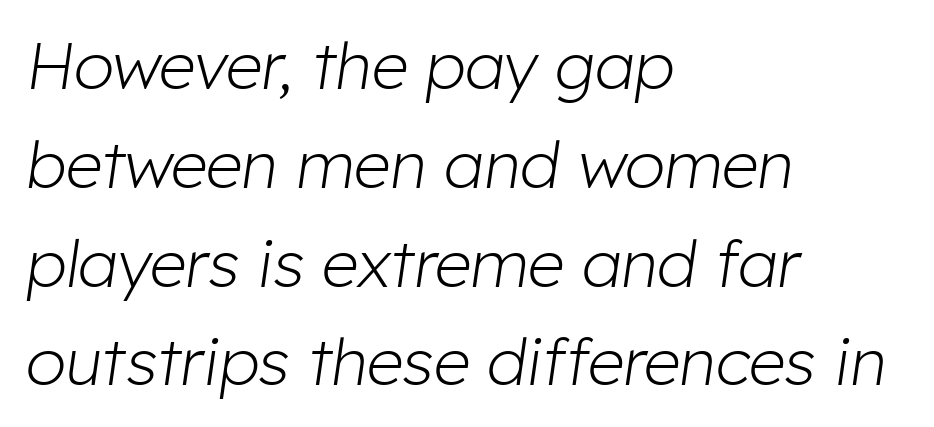
A typesetter would call this zero additional tracking. Every character sits at an angle, as italics do. No chunkiness to these letters — they're not bold. Descenders hang freely into open space. The ragged edge is on the right, which tells us the setting is flush left.
